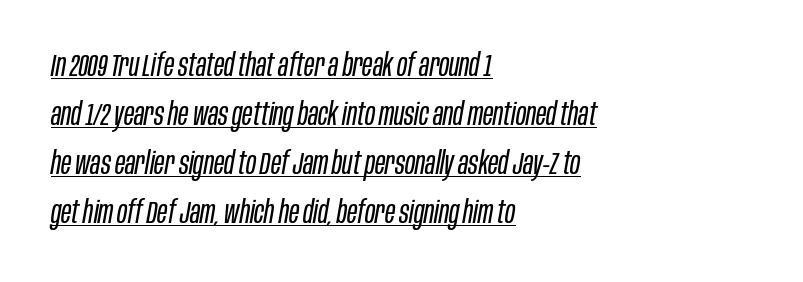
Stroke thickness stays within the range of a standard reading face or lighter. An italicized treatment has been applied to the whole sample. Reading down the column, the eye jumps a familiar distance to each next line. This sample is left-justified, so line endings fall wherever the words run out. The face used here appears with an underline applied. Looks like regular typesetting: each glyph gets only the width it needs.
